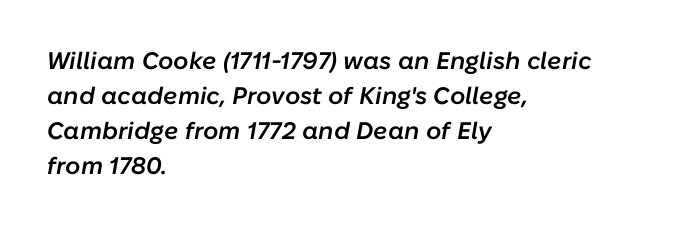
Q: Is the text bold? A: Semi-bold.
Q: Is the text italic (slanted)? A: Yes, it leans right by about 10 degrees.
Q: Is the text underlined? A: No.
Q: How is the paragraph aligned? A: Left-aligned.
Q: Is the spacing between letters normal or unusually wide? A: Normal.
Q: Is the spacing between lines tight, normal or loose? A: Normal.
